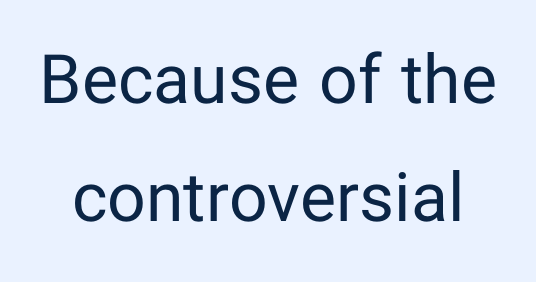
Q: Is the text bold? A: No.
Q: Is the text italic (slanted)? A: No, it is upright.
Q: Is the typeface a serif or a sans-serif typeface? A: Sans-serif.
Q: Is the text underlined? A: No.
Q: Is the spacing between letters normal or unusually wide? A: Normal.
Q: Width (condensed, normal, or wide)? A: Normal.
Q: Stroke contrast? A: Low.
Q: x-height? A: Medium.
Q: Monospaced? A: No.
